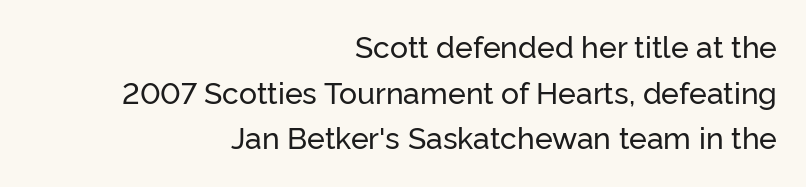
Just letters on the line, the space beneath them empty. Caption: standard tracking, unaltered. A typesetter would mark this as roman, not italic. Horizontal bands of white between lines are of average thickness.
